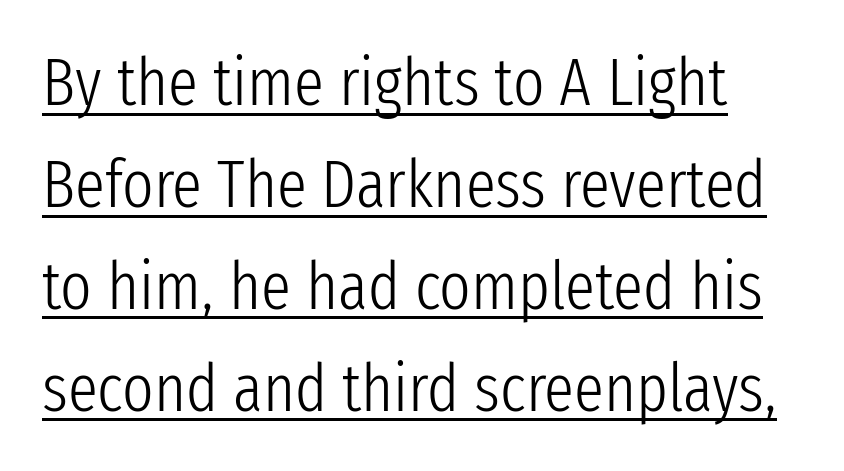
Note the varied advance widths — an 'i' is clearly narrower than an 'm'. Regarding serifs, this sample does without them. When letters stand straight like this, we call the style roman or upright. The line texture is even and compact thanks to regular tracking.
